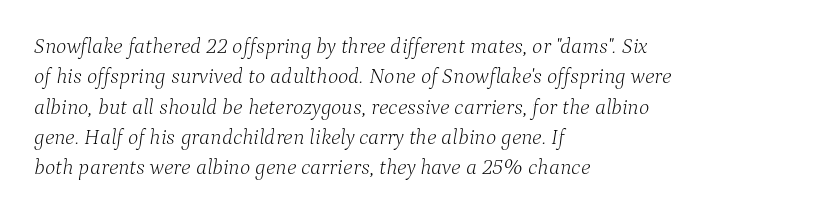
Q: Is the text bold? A: No.
Q: Is the text italic (slanted)? A: Yes, it leans right by about 9 degrees.
Q: Is the text underlined? A: No.
Q: How is the paragraph aligned? A: Left-aligned.
Q: Is the spacing between letters normal or unusually wide? A: Normal.
Q: Is the spacing between lines tight, normal or loose? A: Normal.
